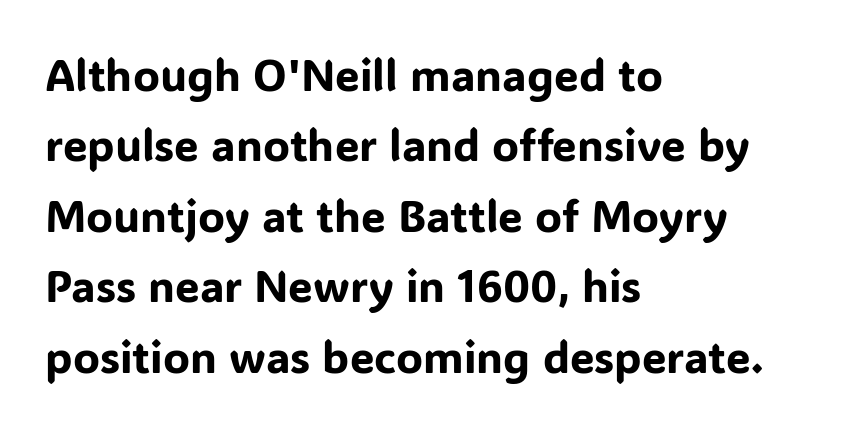
Q: Is the text italic (slanted)? A: No, it is upright.
Q: Is the typeface a serif or a sans-serif typeface? A: Sans-serif.
Q: Is the text underlined? A: No.
Q: How is the paragraph aligned? A: Left-aligned.
Q: Is the spacing between letters normal or unusually wide? A: Normal.
Q: Is the spacing between lines tight, normal or loose? A: Normal.
Q: Width (condensed, normal, or wide)? A: Normal.
Q: Stroke contrast? A: Low.
Q: x-height? A: Medium.
Q: Monospaced? A: No.
